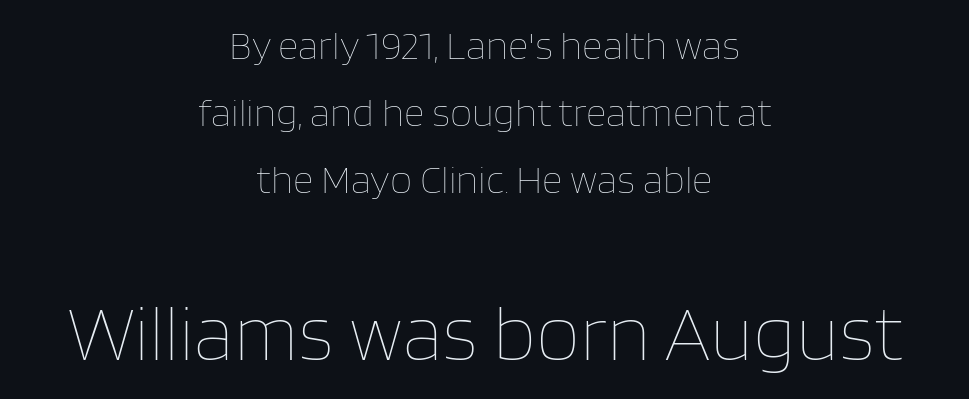
Q: Is the text bold? A: No.
Q: Is the text italic (slanted)? A: No, it is upright.
Q: Is the text underlined? A: No.
Q: How is the paragraph aligned? A: Centered.
Q: Is the spacing between letters normal or unusually wide? A: Normal.
Q: Is the spacing between lines tight, normal or loose? A: Normal.
Q: Which block of text is set in a larger size, the first (top) or the second (bottom)? A: The second (bottom) one.
Q: Width (condensed, normal, or wide)? A: Normal.
Q: Stroke contrast? A: Low.
Q: x-height? A: Large.
Q: Monospaced? A: No.
